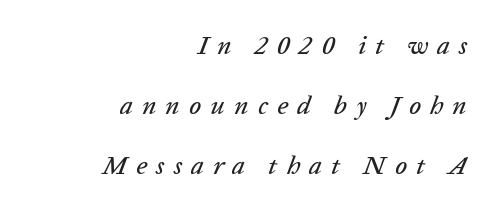
A great deal of white space separates one row of letters from the next. The font's italic variant was chosen for this text. Students, note that the glyphs here are deliberately spaced far apart. A flush-right, rag-left setting is used for this passage.
